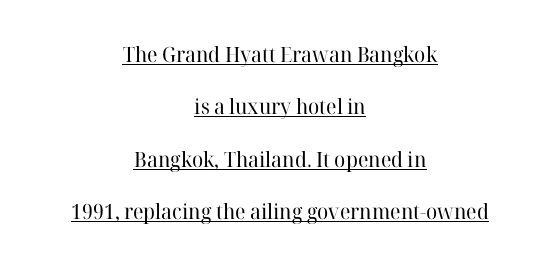
The image shows 21 px text type, upright; set centered, loose line spacing (2.5x), normal letter spacing, underlined.
